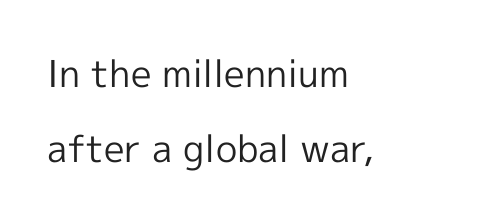
{"serif": "no", "italic": "no", "bold": "no", "weight": "regular", "width": "normal", "x_height": "medium", "monospaced": "no", "underline": "no", "align": "left", "line_spacing": "loose", "line_spacing_ratio": 2.04, "letter_spacing": "normal", "letter_spacing_em": 0.0, "glyph_px": 37}
